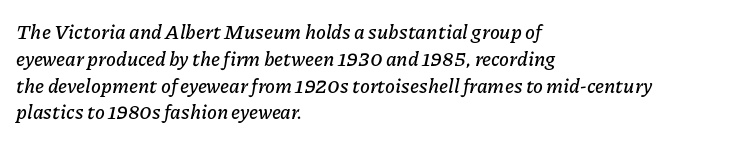
Q: Is the text italic (slanted)? A: Yes, it leans right by about 11 degrees.
Q: Is the text underlined? A: No.
Q: How is the paragraph aligned? A: Left-aligned.
Q: Is the spacing between letters normal or unusually wide? A: Normal.
Q: Is the spacing between lines tight, normal or loose? A: Normal.
